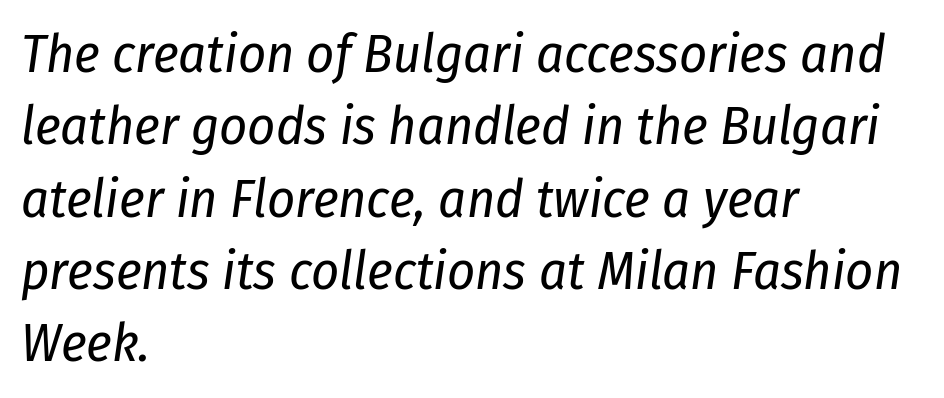
The image shows 54 px regular-weight, condensed type, italic (leaning right); set left-aligned, normal line spacing (1.34x), normal letter spacing, not underlined; low stroke contrast and a medium x-height.
